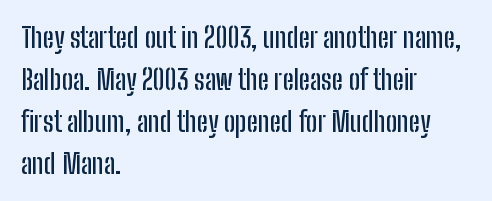
Q: Is the text italic (slanted)? A: No, it is upright.
Q: Is the text underlined? A: No.
Q: How is the paragraph aligned? A: Left-aligned.
Q: Is the spacing between letters normal or unusually wide? A: Normal.
Q: Is the spacing between lines tight, normal or loose? A: Normal.
